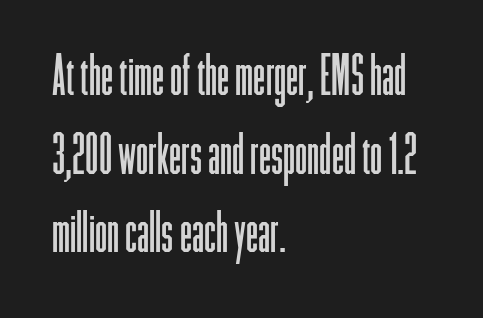
Q: Is the text bold? A: No.
Q: Is the text italic (slanted)? A: No, it is upright.
Q: Is the typeface a serif or a sans-serif typeface? A: Sans-serif.
Q: Is the text underlined? A: No.
Q: How is the paragraph aligned? A: Left-aligned.
Q: Is the spacing between letters normal or unusually wide? A: Normal.
Q: Is the spacing between lines tight, normal or loose? A: Normal.
Q: Width (condensed, normal, or wide)? A: Condensed.
Q: Stroke contrast? A: Low.
Q: x-height? A: Medium.
Q: Monospaced? A: No.
